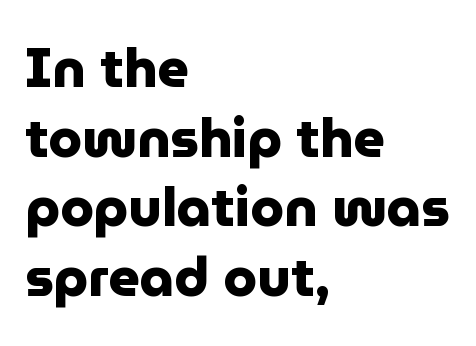
{"serif": "no", "italic": "no", "bold": "yes", "weight": "heavy", "width": "normal", "stroke_contrast": "low", "x_height": "medium", "monospaced": "no", "underline": "no", "align": "left", "line_spacing": "normal", "line_spacing_ratio": 1.29, "letter_spacing": "normal", "letter_spacing_em": 0.0, "glyph_px": 54}
